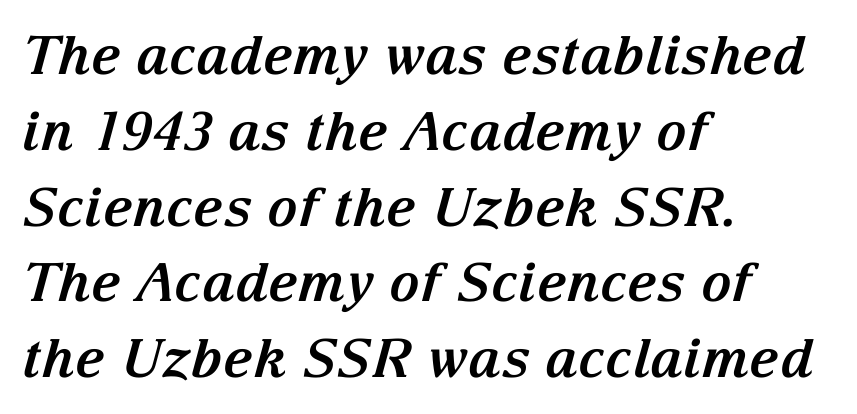
{"serif": "yes", "italic": "yes", "lean": "right", "slant_degrees": 15, "bold": "yes", "weight": "bold", "width": "normal", "stroke_contrast": "medium", "x_height": "medium", "monospaced": "no", "underline": "no", "align": "left", "line_spacing": "normal", "line_spacing_ratio": 1.43, "letter_spacing": "normal", "letter_spacing_em": 0.0, "glyph_px": 53}
